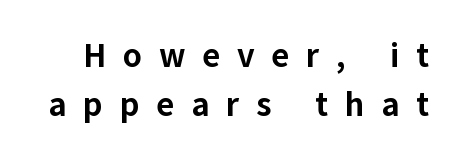
{"serif": "no", "italic": "no", "bold": "yes", "weight": "bold", "width": "normal", "stroke_contrast": "low", "x_height": "medium", "monospaced": "no", "underline": "no", "line_spacing": "normal", "line_spacing_ratio": 1.43, "letter_spacing": "wide", "letter_spacing_em": 0.49, "glyph_px": 34}
